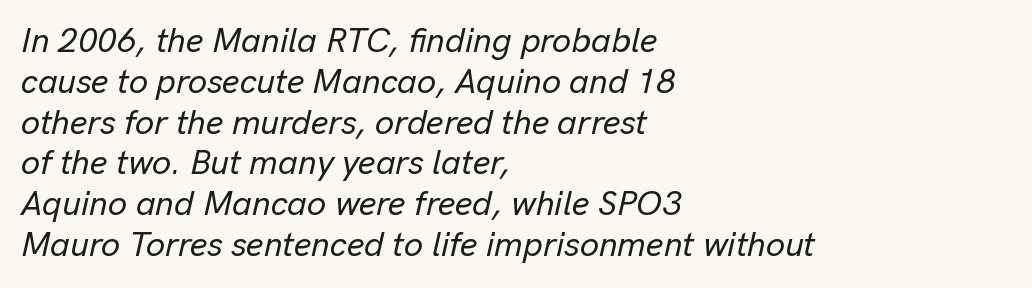
The face used here is rendered with its standard letterfit. The letters advance in unequal steps, a hallmark of proportional type. Descenders are the only things crossing below the line. Layout note: lines flush left. Slant detected: the letters are inclined.
